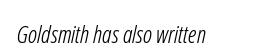
Rule under the text: the space is simply empty. What stands out about the letter spacing? Nothing — it is the standard amount. Think standard paragraph weight, or any step lighter than that.
